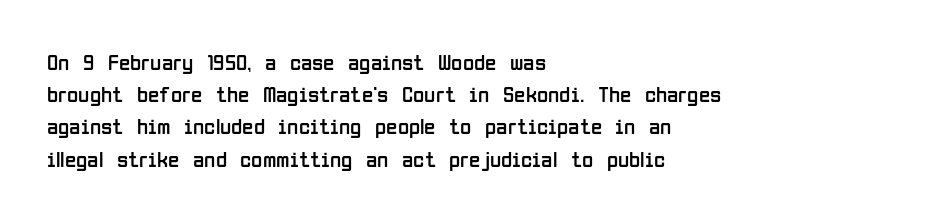
Q: Is the text bold? A: No.
Q: Is the text italic (slanted)? A: No, it is upright.
Q: Is the text underlined? A: No.
Q: How is the paragraph aligned? A: Left-aligned.
Q: Is the spacing between letters normal or unusually wide? A: Normal.
Q: Is the spacing between lines tight, normal or loose? A: Normal.
